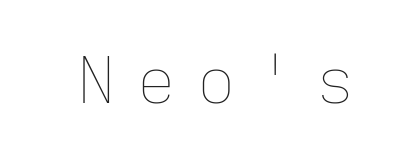
Q: Is the text bold? A: No.
Q: Is the text italic (slanted)? A: No, it is upright.
Q: Is the text underlined? A: No.
Q: Is the spacing between letters normal or unusually wide? A: Unusually wide.
Q: Width (condensed, normal, or wide)? A: Normal.
Q: Stroke contrast? A: Low.
Q: x-height? A: Medium.
Q: Monospaced? A: Yes.
